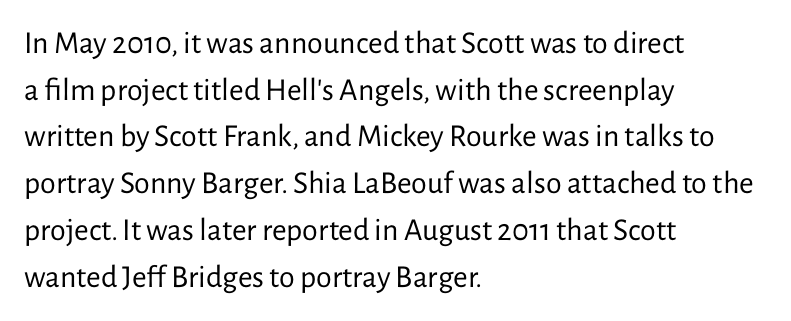
The image shows 32 px regular-weight sans-serif type, upright; set left-aligned, normal line spacing (1.46x), normal letter spacing, not underlined; low stroke contrast and a medium x-height.
